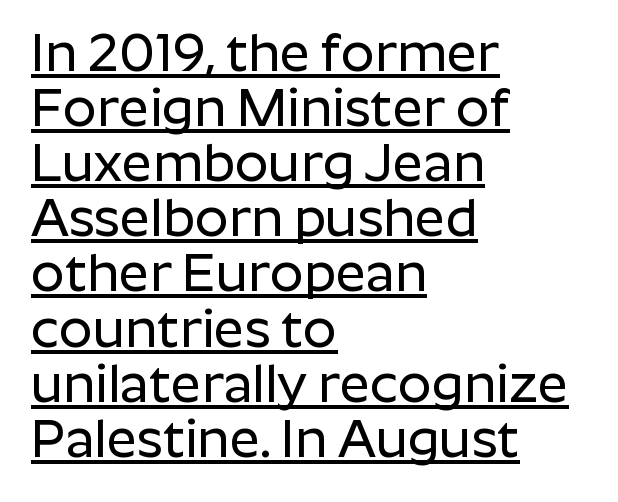
You can tell from the bare stems that sans-serif type was used. Caption: lettering with a line underneath. The gaps between neighbouring characters are ordinary and unremarkable. A roman cut, with each character standing at attention. Horizontal bands of white between lines are thin slivers.
